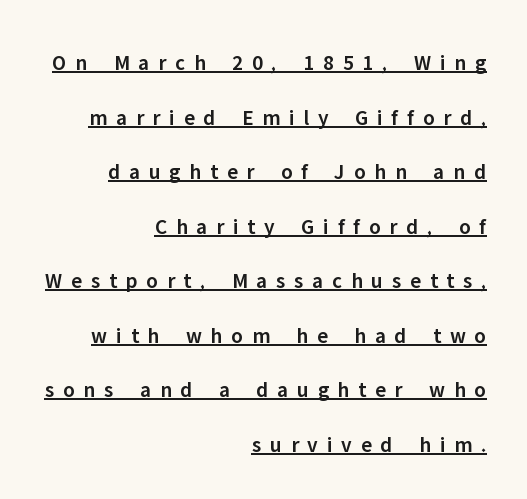
The image shows 22 px text type, upright; set right-aligned, loose line spacing (2.48x), unusually wide letter spacing (+0.4 em), underlined.
